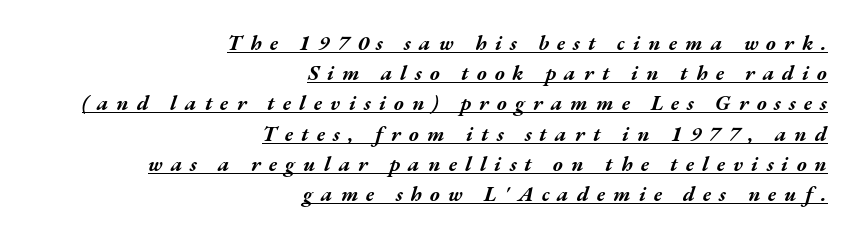
The image shows 21 px bold type, italic (leaning right); set right-aligned, normal line spacing (1.44x), unusually wide letter spacing (+0.39 em), underlined.
